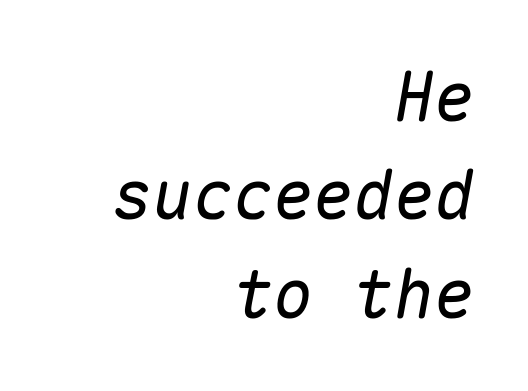
Q: Is the text italic (slanted)? A: Yes, it leans right by about 10 degrees.
Q: Is the text underlined? A: No.
Q: How is the paragraph aligned? A: Right-aligned.
Q: Is the spacing between letters normal or unusually wide? A: Normal.
Q: Is the spacing between lines tight, normal or loose? A: Normal.
Q: Width (condensed, normal, or wide)? A: Normal.
Q: Stroke contrast? A: Medium.
Q: x-height? A: Medium.
Q: Monospaced? A: Yes.
